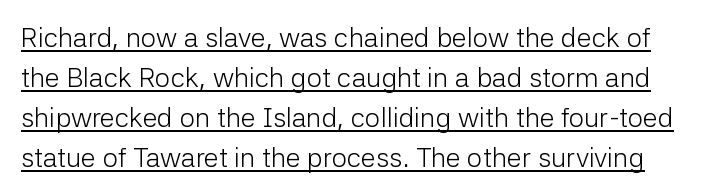
Glyph-to-glyph distance matches everyday printed text. The lettering stays uniformly vertical, giving the passage a roman look. The lettering is marked with a stroke running underneath it. Heaviness? Minimal to ordinary, like unemphasized prose. The rows are spaced the way most documents space them.
